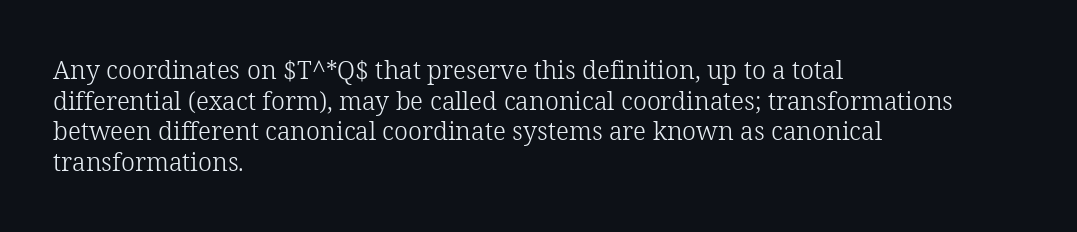
The image shows 25 px text type, upright; set left-aligned, line spacing 1.23x, normal letter spacing, not underlined.
